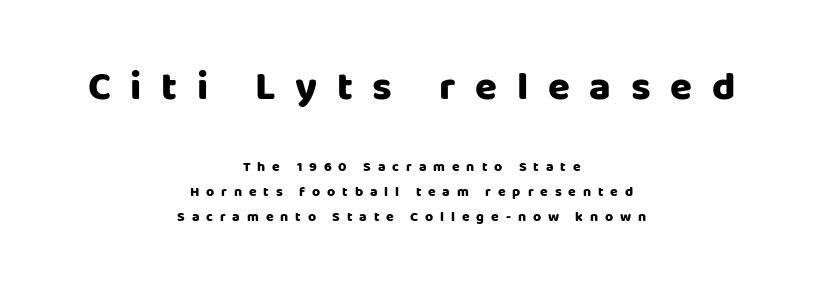
Q: Is the text bold? A: Yes.
Q: Is the text italic (slanted)? A: No, it is upright.
Q: Is the typeface a serif or a sans-serif typeface? A: Sans-serif.
Q: Is the text underlined? A: No.
Q: How is the paragraph aligned? A: Centered.
Q: Is the spacing between letters normal or unusually wide? A: Unusually wide.
Q: Which block of text is set in a larger size, the first (top) or the second (bottom)? A: The first (top) one.
Q: Width (condensed, normal, or wide)? A: Normal.
Q: Stroke contrast? A: Low.
Q: x-height? A: Large.
Q: Monospaced? A: No.
